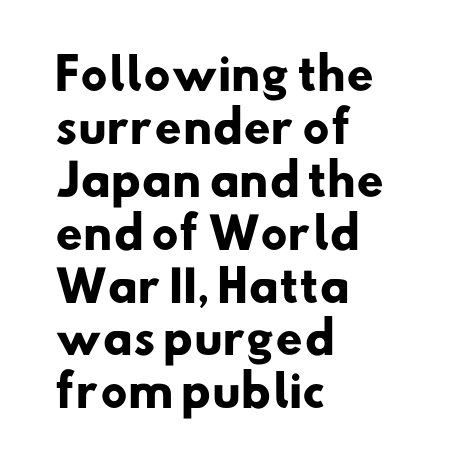
The image shows 43 px heavy sans-serif type; set left-aligned, line spacing 1.23x, normal letter spacing, not underlined; low stroke contrast and a small x-height.
